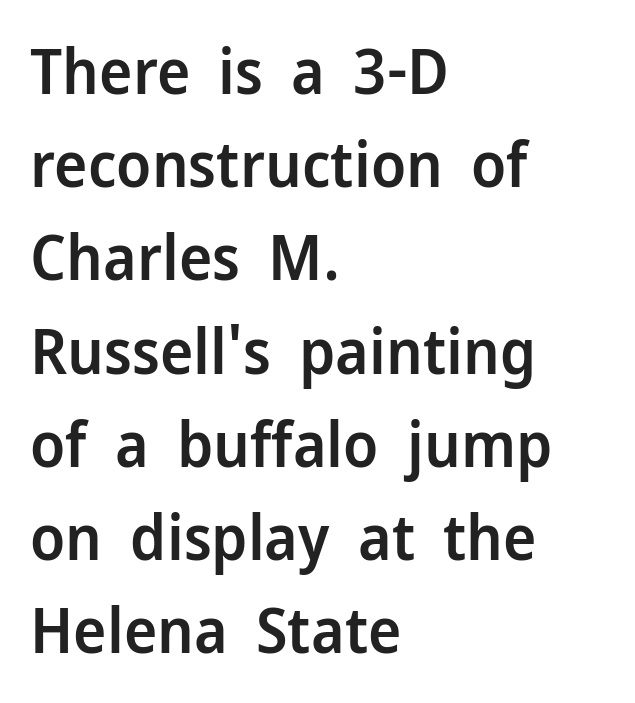
The image shows 63 px semibold sans-serif type, upright; set left-aligned, normal line spacing (1.48x), normal letter spacing, not underlined; low stroke contrast and a medium x-height.
